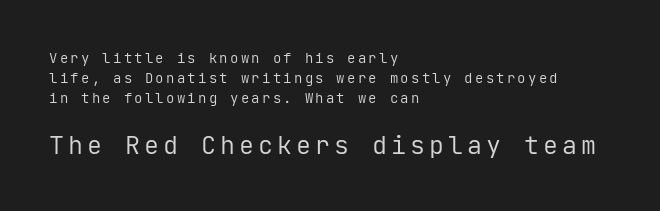
Q: Is the text bold? A: No.
Q: Is the text italic (slanted)? A: No, it is upright.
Q: Is the text underlined? A: No.
Q: How is the paragraph aligned? A: Left-aligned.
Q: Is the spacing between lines tight, normal or loose? A: Normal.
Q: Which block of text is set in a larger size, the first (top) or the second (bottom)? A: The second (bottom) one.
